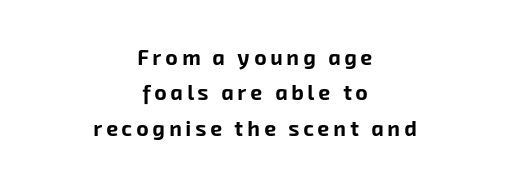
No word sits above an underline. The rows are spaced the way most documents space them. Neither beginnings nor endings align; midpoints do. Typographic density is high because the face is bold.
